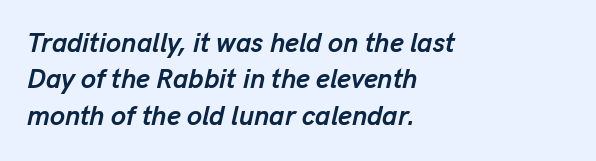
In terms of letterspacing, this is plain default setting. Check under the words: just untouched page. The rendering uses a moderate line-height, typical for paragraphs. The glyphs look as if they've been sheared to an angle.
